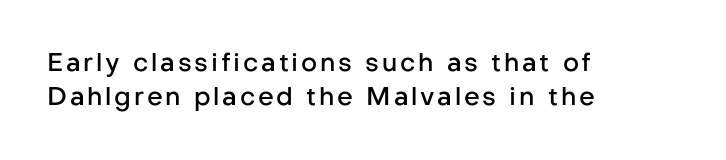
{"italic": "no", "bold": "semi", "underline": "no", "align": "left", "line_spacing": "normal", "line_spacing_ratio": 1.37, "glyph_px": 25}
